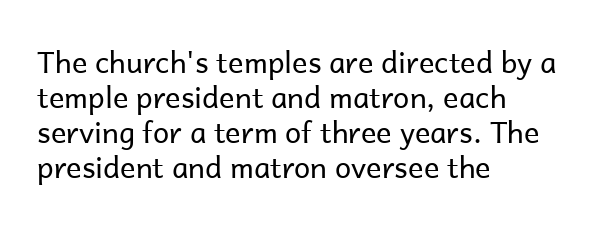
{"serif": "no", "italic": "no", "bold": "no", "weight": "regular", "width": "normal", "stroke_contrast": "low", "x_height": "medium", "monospaced": "no", "underline": "no", "align": "left", "line_spacing_ratio": 1.21, "letter_spacing": "normal", "letter_spacing_em": 0.0, "glyph_px": 29}
